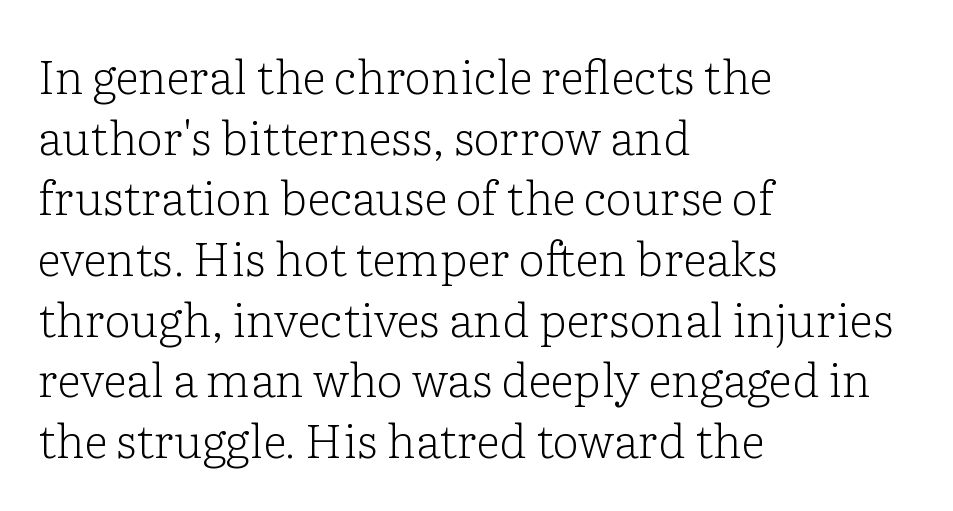
{"serif": "yes", "italic": "no", "bold": "no", "weight": "light", "width": "normal", "stroke_contrast": "low", "x_height": "medium", "monospaced": "no", "underline": "no", "align": "left", "line_spacing": "normal", "line_spacing_ratio": 1.29, "letter_spacing": "normal", "letter_spacing_em": 0.0, "glyph_px": 47}
